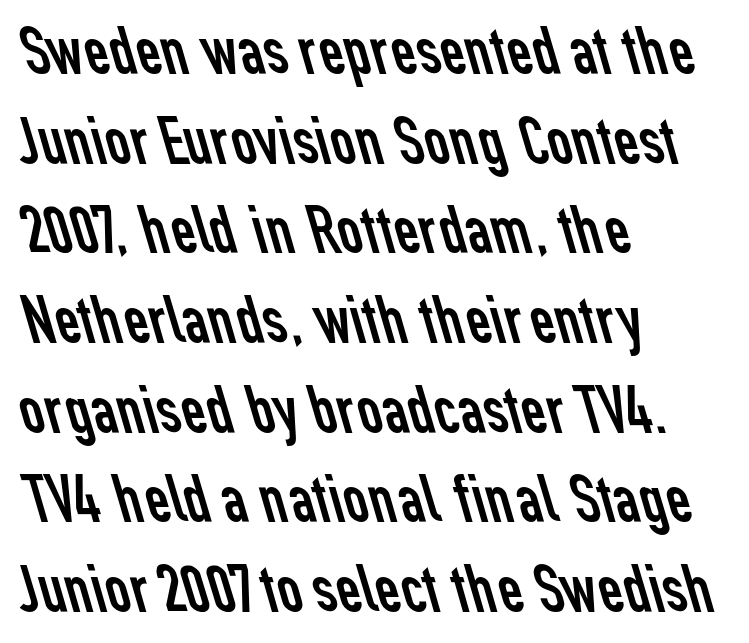
The image shows 69 px regular-weight sans-serif type; set left-aligned, normal line spacing (1.3x), normal letter spacing, not underlined; low stroke contrast and a medium x-height.
